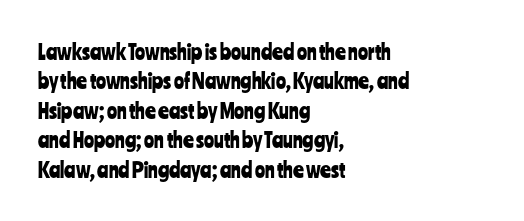
If you drew a ruler down the left edge, every line would touch it. The foot of each line stays bare and open. What's the leading like? Ordinary, nothing unusual. The axis of the letterforms is exactly vertical. Observe the ordinary spacing: letters are neighbours, not strangers.
